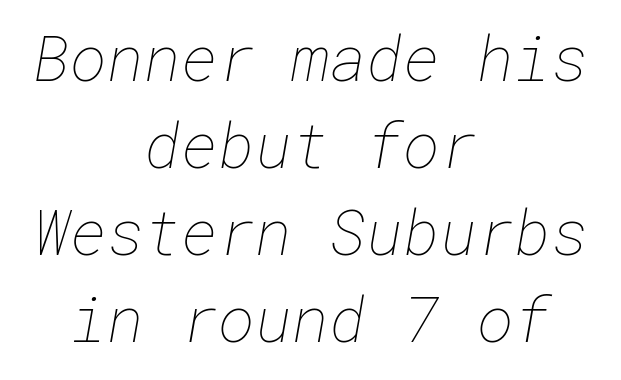
Q: Is the text bold? A: No.
Q: Is the text underlined? A: No.
Q: How is the paragraph aligned? A: Centered.
Q: Is the spacing between letters normal or unusually wide? A: Normal.
Q: Is the spacing between lines tight, normal or loose? A: Normal.
Q: Width (condensed, normal, or wide)? A: Normal.
Q: Stroke contrast? A: Low.
Q: x-height? A: Medium.
